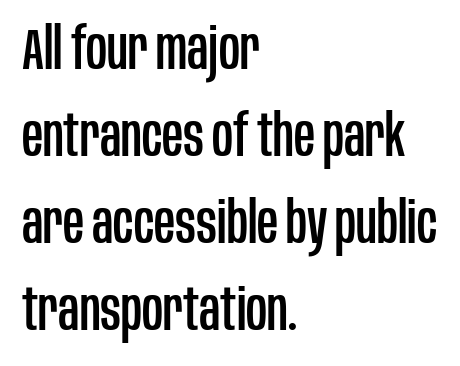
Plain, unruled lines of type. A typesetter would call this proportional, since set widths differ per character. A typesetter would call this zero additional tracking. Italic? Not at all — the glyphs are vertical. Short and long lines alike share a common starting point at left.
